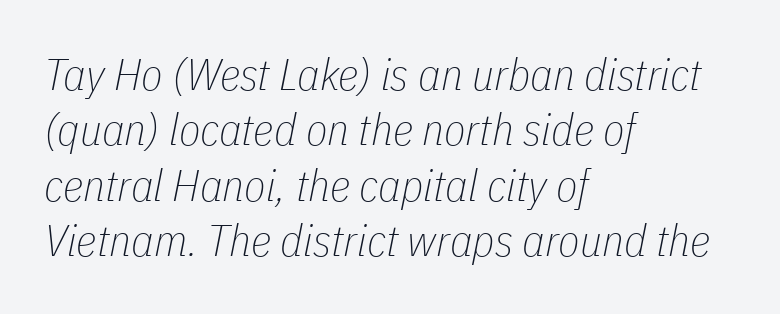
Clear beneath every line of the passage. The rendering keeps characters at their native spacing. Does the leading feel generous? No, just average. Vertical stems look standard width or narrower in stroke. In terms of posture, this sample is oblique.
